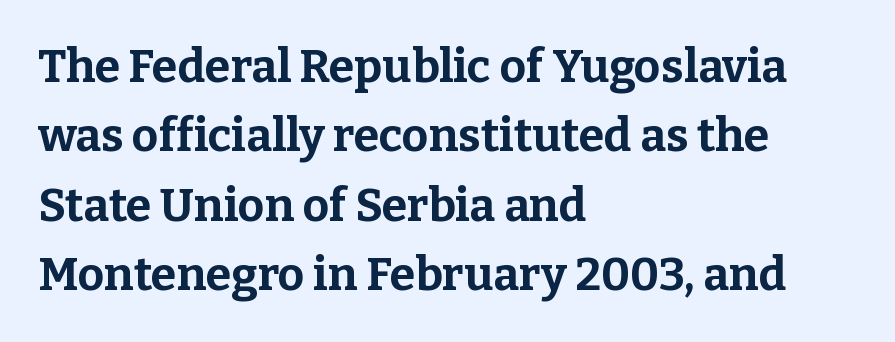
Q: Is the text bold? A: Yes.
Q: Is the text italic (slanted)? A: No, it is upright.
Q: Is the typeface a serif or a sans-serif typeface? A: Serif.
Q: Is the text underlined? A: No.
Q: How is the paragraph aligned? A: Left-aligned.
Q: Is the spacing between letters normal or unusually wide? A: Normal.
Q: Is the spacing between lines tight, normal or loose? A: Normal.
Q: Width (condensed, normal, or wide)? A: Normal.
Q: Stroke contrast? A: Low.
Q: x-height? A: Medium.
Q: Monospaced? A: No.
